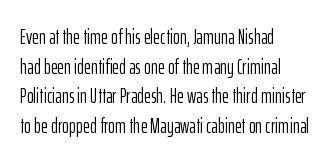
Quick note: underline off. Do the letters lean? They stand straight. The text block is weighted toward the left margin, trailing off unevenly rightward. This rendering leaves character spacing at its baseline value. Vertical spacing — default.
